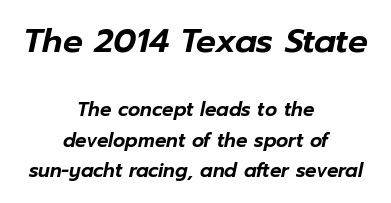
A student would notice the top passage is typeset larger than what follows. The vertical gap from one line to the next is medium. Neither beginnings nor endings align; midpoints do. Short note: letters normally spaced. The passage shown leans; its letterforms are oblique.
